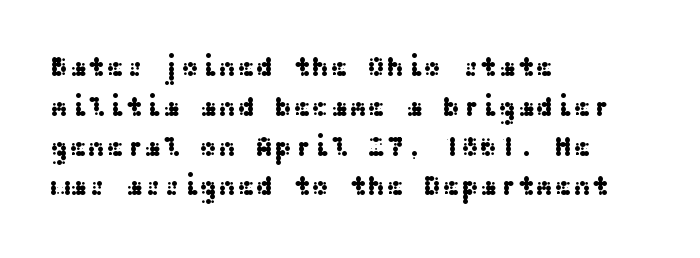
The image shows 28 px wide sans-serif type, upright; set left-aligned, normal line spacing (1.42x), normal letter spacing, not underlined; medium stroke contrast and a medium x-height.
